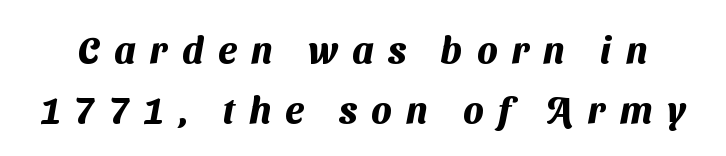
Q: Is the text bold? A: Yes.
Q: Is the typeface a serif or a sans-serif typeface? A: Sans-serif.
Q: Is the text underlined? A: No.
Q: Is the spacing between letters normal or unusually wide? A: Unusually wide.
Q: Is the spacing between lines tight, normal or loose? A: Normal.
Q: Width (condensed, normal, or wide)? A: Normal.
Q: Stroke contrast? A: Medium.
Q: x-height? A: Medium.
Q: Monospaced? A: No.
